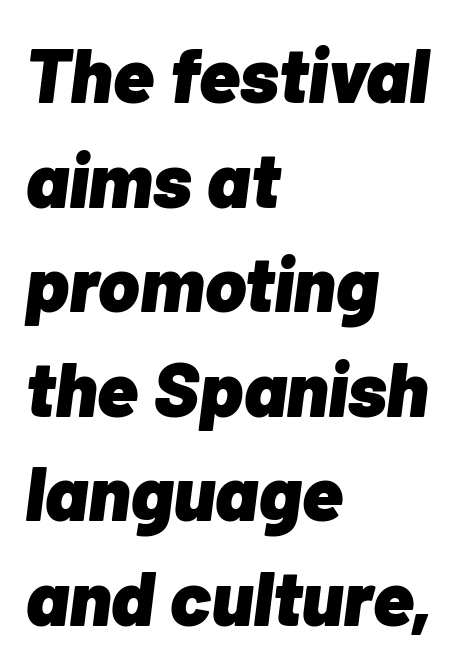
The image shows 78 px heavy type, italic (leaning right); set left-aligned, normal line spacing (1.34x), normal letter spacing, not underlined; low stroke contrast and a medium x-height.
